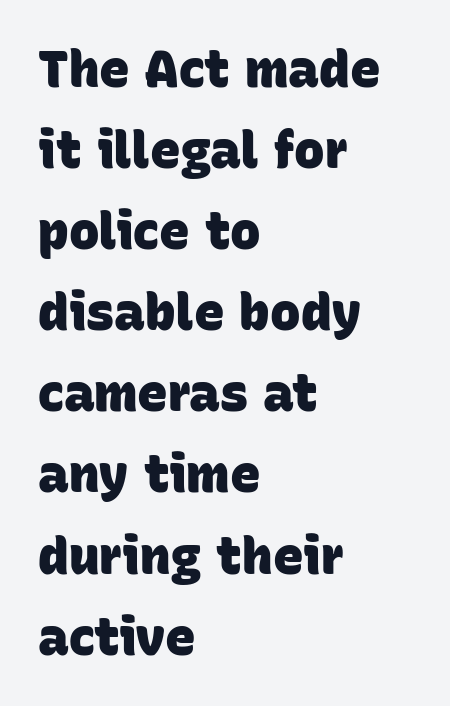
The image shows 51 px heavy sans-serif type; set left-aligned, normal line spacing (1.59x), normal letter spacing, not underlined; low stroke contrast and a large x-height.
